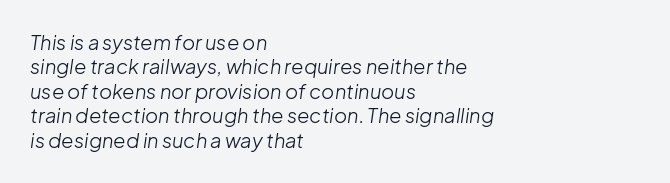
The weight tops out at a normal text grade. The gap between lines stays unmarked. There's an unmistakable incline to the writing here. Observe the ordinary spacing: letters are neighbours, not strangers. Notice how the passage keeps a crisp vertical edge on the left only.
